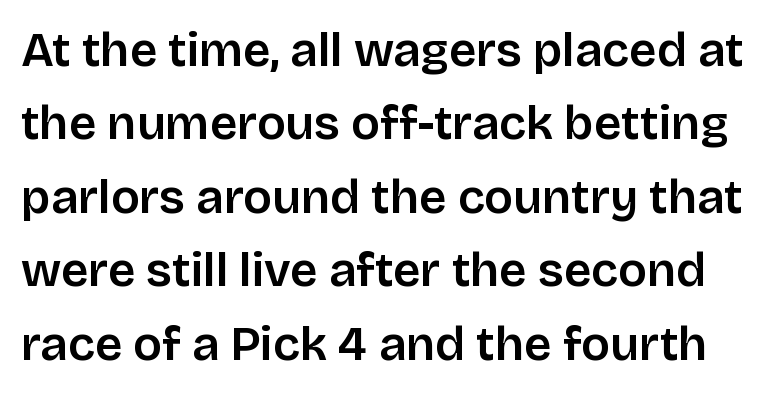
The image shows 48 px sans-serif type, upright; set normal line spacing (1.53x), normal letter spacing, not underlined; low stroke contrast and a large x-height.
